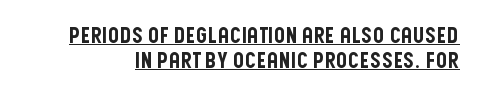
Q: Is the text italic (slanted)? A: No, it is upright.
Q: Is the text underlined? A: Yes.
Q: Is the spacing between letters normal or unusually wide? A: Normal.
Q: Is the spacing between lines tight, normal or loose? A: Tight.
